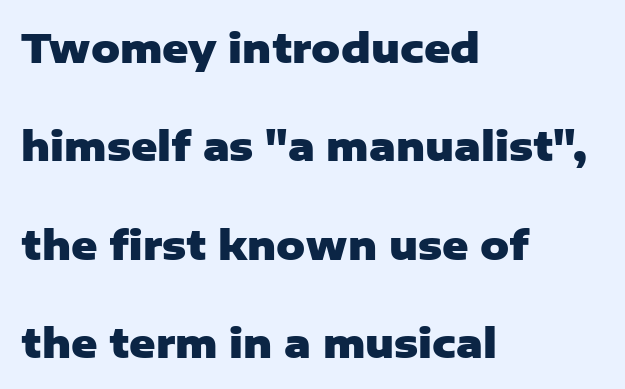
The image shows 40 px heavy sans-serif type, upright; set left-aligned, loose line spacing (2.46x), normal letter spacing, not underlined; low stroke contrast and a medium x-height.
